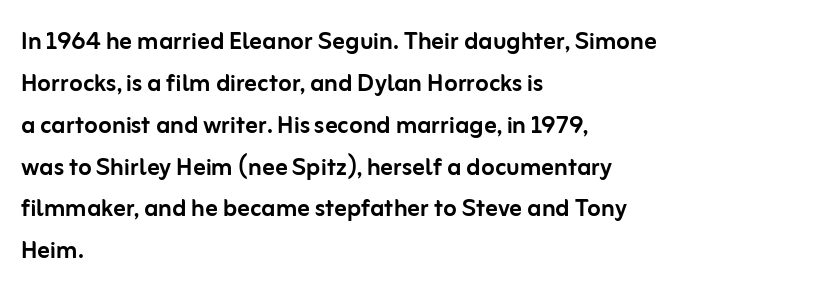
The image shows 31 px sans-serif type, upright; set left-aligned, normal line spacing (1.35x), normal letter spacing, not underlined; low stroke contrast and a medium x-height.
